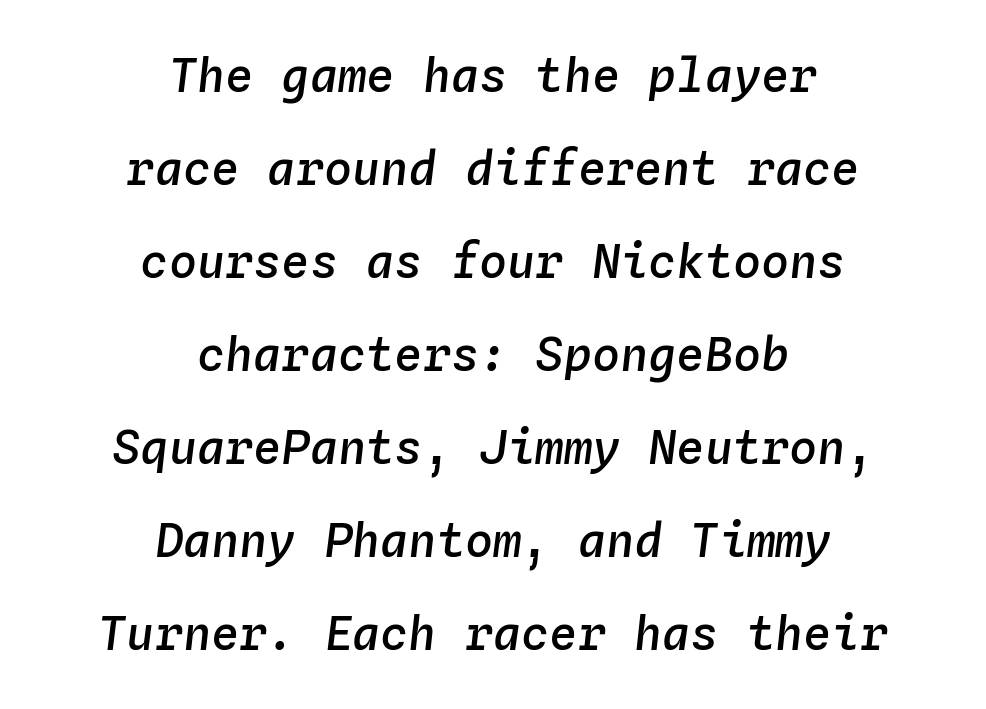
Spacing verdict: monospaced, one width for all characters. Glance below the letters and you will spot only blank space. Reading down the block, each line starts at a different indent, mirrored at its end. How would I describe the line gaps? Wide and relaxed. These lines carry some extra weight — a demibold, not a full bold.
